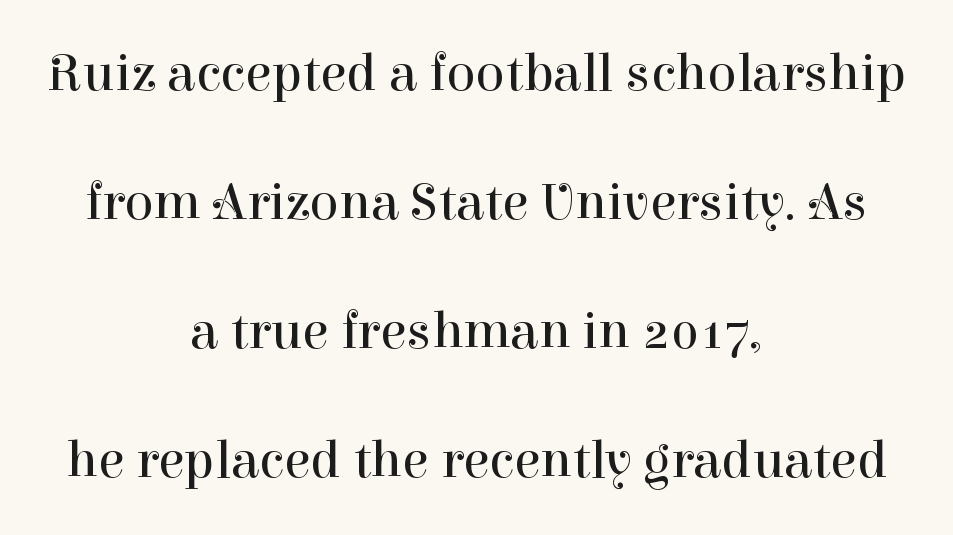
The image shows 54 px regular-weight serif type, upright; set centered, loose line spacing (2.39x), normal letter spacing, not underlined; high stroke contrast and a medium x-height.
